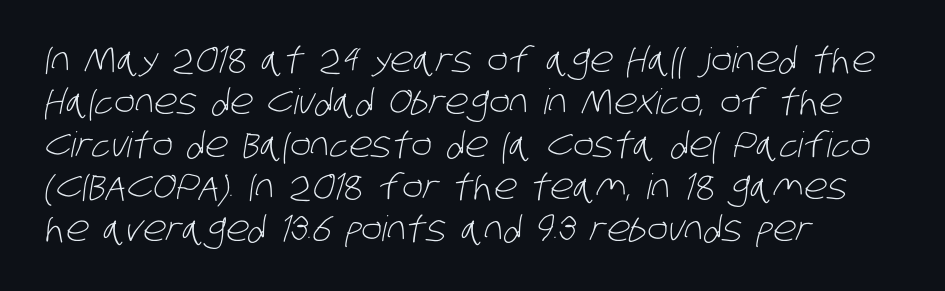
The image shows 35 px light, condensed sans-serif type; set left-aligned, line spacing 1.21x, normal letter spacing, not underlined; low stroke contrast and a large x-height.
